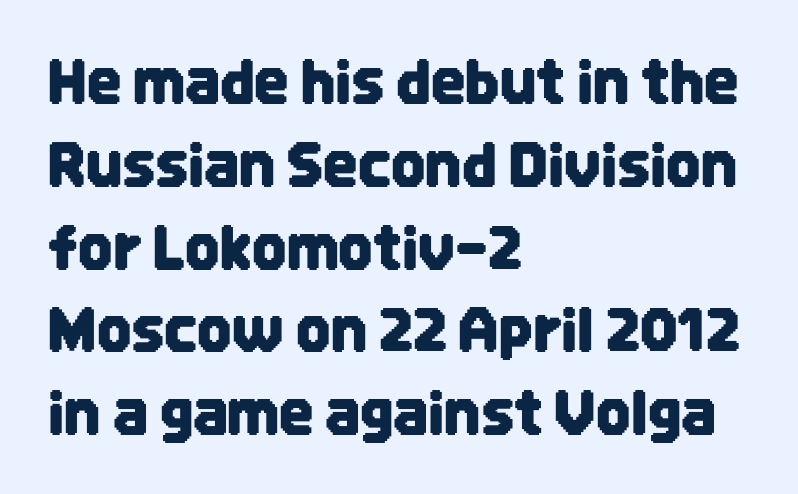
Q: Is the text italic (slanted)? A: No, it is upright.
Q: Is the typeface a serif or a sans-serif typeface? A: Sans-serif.
Q: Is the text underlined? A: No.
Q: How is the paragraph aligned? A: Left-aligned.
Q: Is the spacing between letters normal or unusually wide? A: Normal.
Q: Is the spacing between lines tight, normal or loose? A: Normal.
Q: Width (condensed, normal, or wide)? A: Condensed.
Q: Stroke contrast? A: Low.
Q: x-height? A: Large.
Q: Monospaced? A: No.
